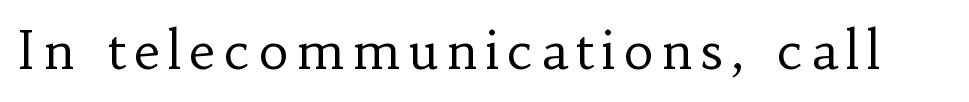
Small tapered or slab feet sit at the stroke ends, so this counts as serif. Unbolded letterforms with no extra heft. Every stem runs plumb, perpendicular to the baseline. Bare-footed words on every line. Looks like regular typesetting: each glyph gets only the width it needs.
